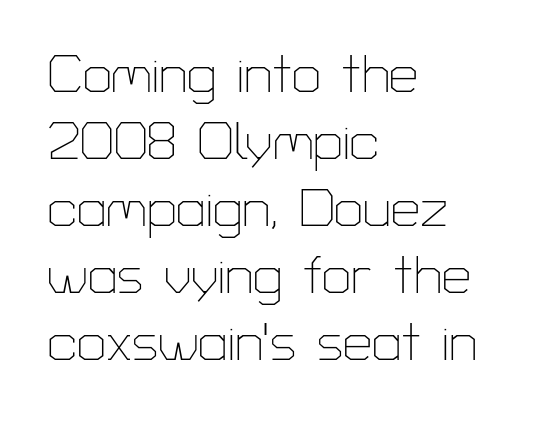
Q: Is the text bold? A: No.
Q: Is the text italic (slanted)? A: No, it is upright.
Q: Is the typeface a serif or a sans-serif typeface? A: Sans-serif.
Q: Is the text underlined? A: No.
Q: How is the paragraph aligned? A: Left-aligned.
Q: Is the spacing between letters normal or unusually wide? A: Normal.
Q: Is the spacing between lines tight, normal or loose? A: Normal.
Q: Width (condensed, normal, or wide)? A: Normal.
Q: Stroke contrast? A: Low.
Q: x-height? A: Medium.
Q: Monospaced? A: No.
